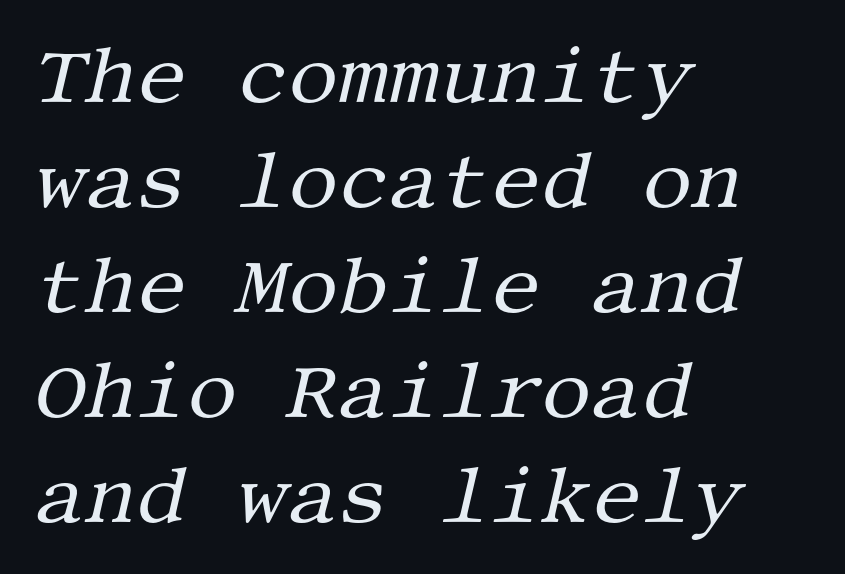
Q: Is the text bold? A: No.
Q: Is the text italic (slanted)? A: Yes, it leans right by about 13 degrees.
Q: Is the typeface a serif or a sans-serif typeface? A: Serif.
Q: Is the text underlined? A: No.
Q: How is the paragraph aligned? A: Left-aligned.
Q: Is the spacing between letters normal or unusually wide? A: Normal.
Q: Is the spacing between lines tight, normal or loose? A: Normal.
Q: Width (condensed, normal, or wide)? A: Normal.
Q: Stroke contrast? A: Medium.
Q: x-height? A: Large.
